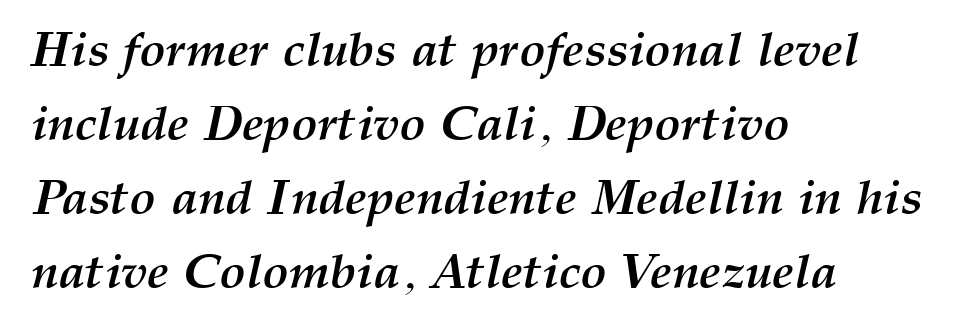
The image shows 49 px semibold type, italic (leaning right); set left-aligned, normal line spacing (1.51x), normal letter spacing, not underlined; medium stroke contrast and a medium x-height.
